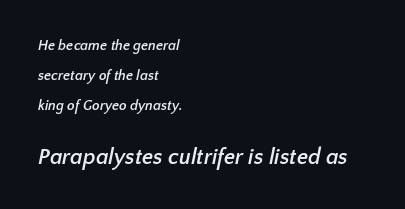
{"bold": "yes", "underline": "no", "align": "left", "line_spacing": "loose", "line_spacing_ratio": 2.14, "letter_spacing": "normal", "letter_spacing_em": 0.0, "larger_block": "second", "size_ratio": 1.57, "glyph_px": 22}
